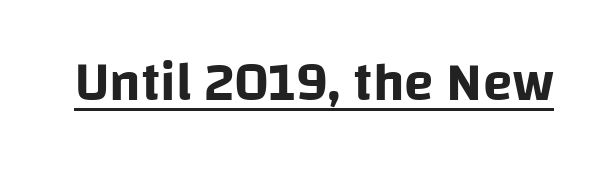
The image shows 54 px sans-serif type, upright; set normal letter spacing, underlined; low stroke contrast and a large x-height.
